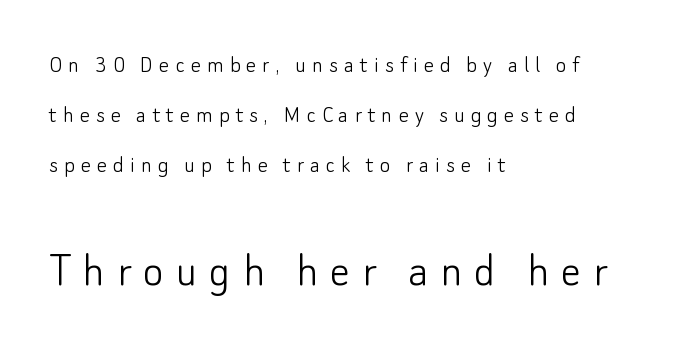
Q: Is the text bold? A: No.
Q: Is the text italic (slanted)? A: No, it is upright.
Q: Is the typeface a serif or a sans-serif typeface? A: Sans-serif.
Q: Is the text underlined? A: No.
Q: How is the paragraph aligned? A: Left-aligned.
Q: Is the spacing between letters normal or unusually wide? A: Unusually wide.
Q: Is the spacing between lines tight, normal or loose? A: Loose.
Q: Which block of text is set in a larger size, the first (top) or the second (bottom)? A: The second (bottom) one.
Q: Width (condensed, normal, or wide)? A: Normal.
Q: Stroke contrast? A: Low.
Q: x-height? A: Small.
Q: Monospaced? A: No.
